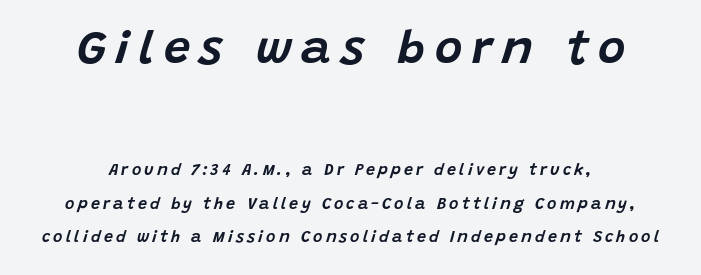
These lines have a slow, spaced-out rhythm from letter to letter. Rendered with sloped, italic letterforms. You get the large type first, then a drop to smaller type. A clean baseline with only descenders dipping below it. Think of a printed novel: that variable character pitch is what you see here.
